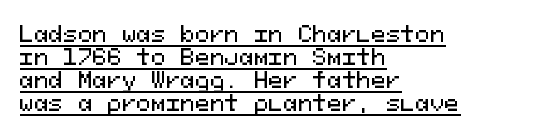
Q: Is the text italic (slanted)? A: No, it is upright.
Q: Is the text underlined? A: Yes.
Q: How is the paragraph aligned? A: Left-aligned.
Q: Is the spacing between letters normal or unusually wide? A: Normal.
Q: Is the spacing between lines tight, normal or loose? A: Tight.
